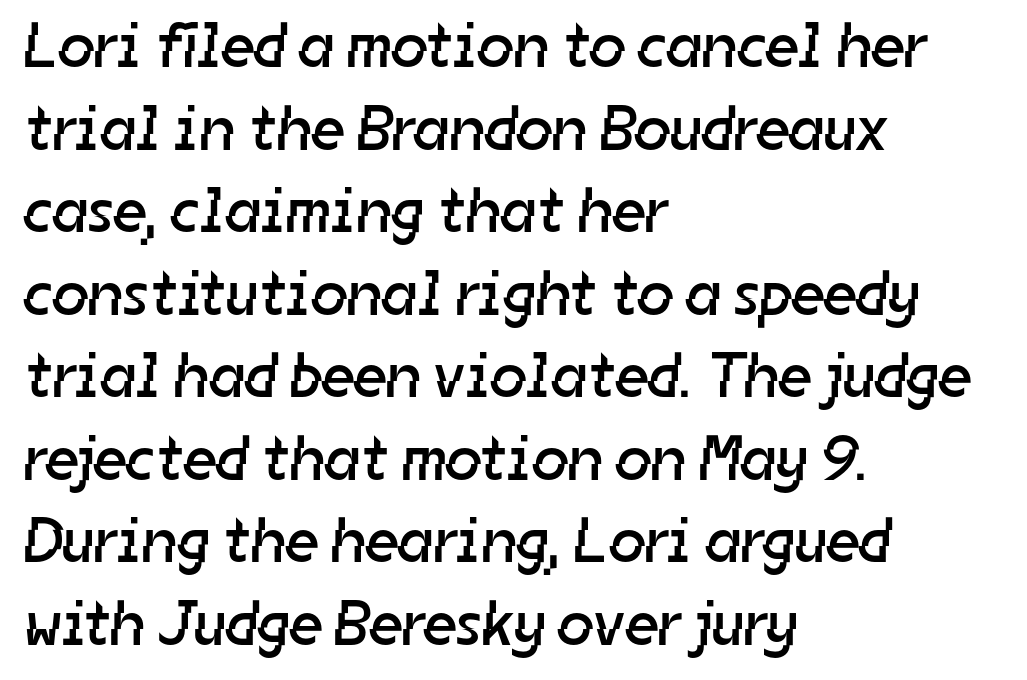
The image shows 64 px regular-weight sans-serif type; set left-aligned, normal line spacing (1.29x), normal letter spacing, not underlined; low stroke contrast and a medium x-height.
